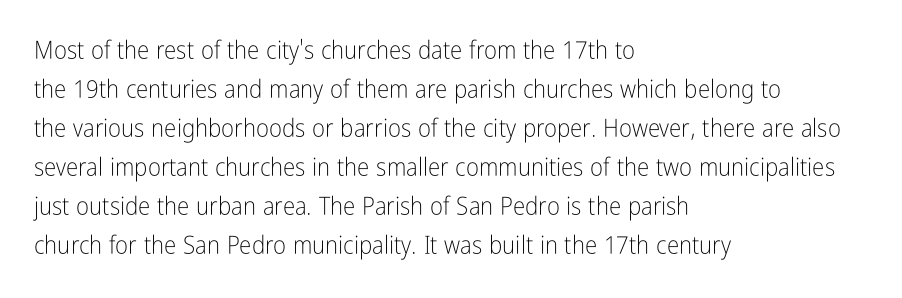
Q: Is the text bold? A: No.
Q: Is the text italic (slanted)? A: No, it is upright.
Q: Is the text underlined? A: No.
Q: How is the paragraph aligned? A: Left-aligned.
Q: Is the spacing between letters normal or unusually wide? A: Normal.
Q: Is the spacing between lines tight, normal or loose? A: Normal.
